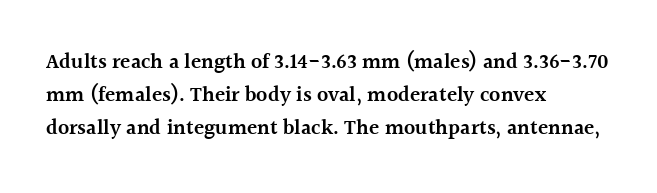
Q: Is the text bold? A: Semi-bold.
Q: Is the text italic (slanted)? A: No, it is upright.
Q: Is the text underlined? A: No.
Q: How is the paragraph aligned? A: Left-aligned.
Q: Is the spacing between letters normal or unusually wide? A: Normal.
Q: Is the spacing between lines tight, normal or loose? A: Normal.
